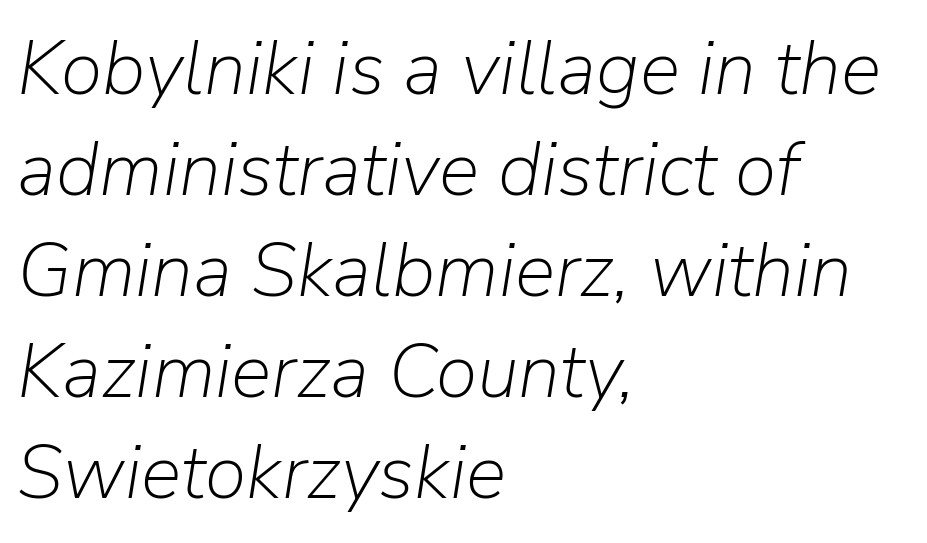
{"italic": "yes", "lean": "right", "slant_degrees": 9, "bold": "no", "weight": "light", "width": "normal", "stroke_contrast": "low", "x_height": "medium", "monospaced": "no", "underline": "no", "align": "left", "line_spacing": "normal", "line_spacing_ratio": 1.33, "letter_spacing": "normal", "letter_spacing_em": 0.0, "glyph_px": 76}
